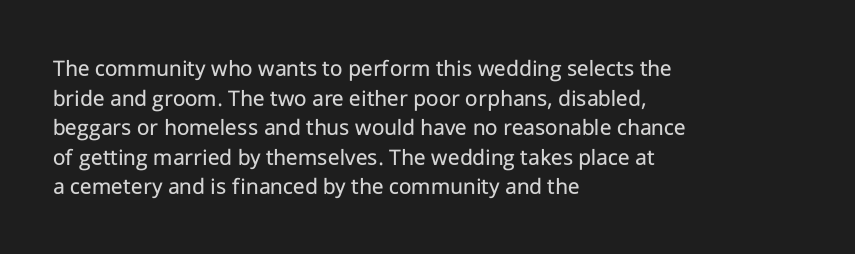
{"italic": "no", "bold": "no", "underline": "no", "align": "left", "line_spacing_ratio": 1.23, "letter_spacing": "normal", "letter_spacing_em": 0.0, "glyph_px": 24}
